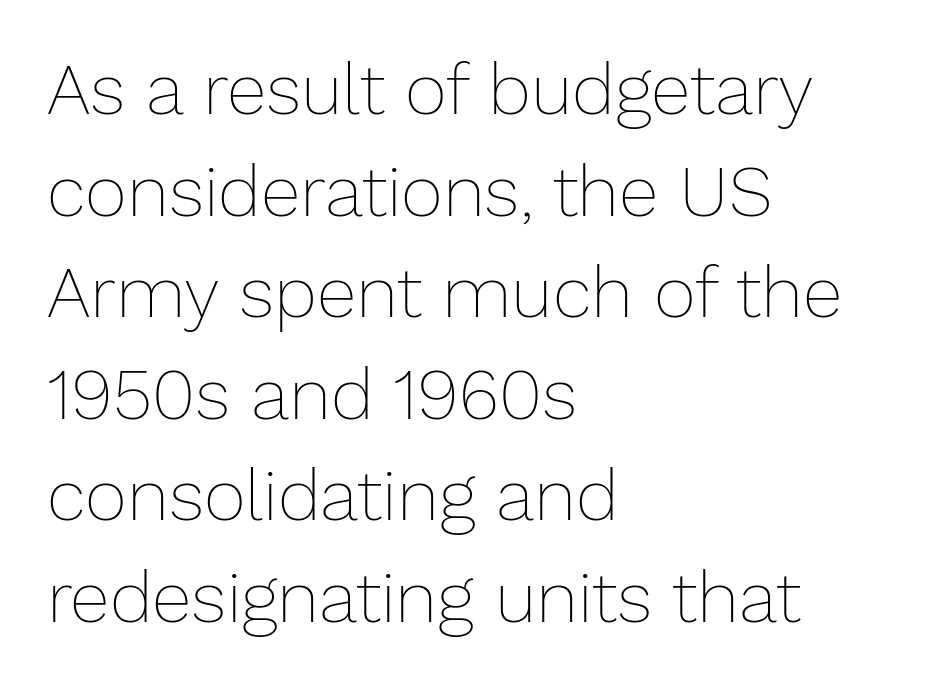
Does extra space separate the letters? No, they use regular spacing. In CSS terms this would be text-align: left. Descenders are the only things crossing below the line. Is this a fixed-width face? No — the glyphs have proportional, varying widths. Each new line begins a customary step beneath the previous one. The typography opts for an upright posture over an oblique one.
